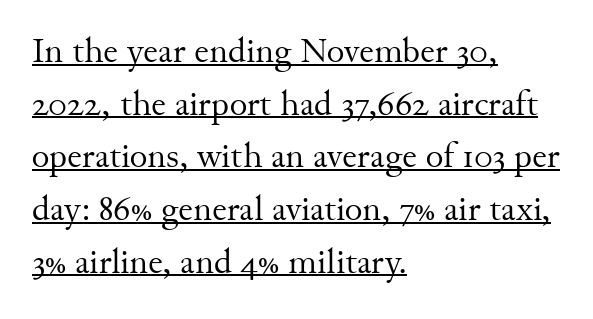
The image shows 34 px regular-weight serif type, upright; set left-aligned, normal line spacing (1.55x), normal letter spacing, underlined; medium stroke contrast and a small x-height.
